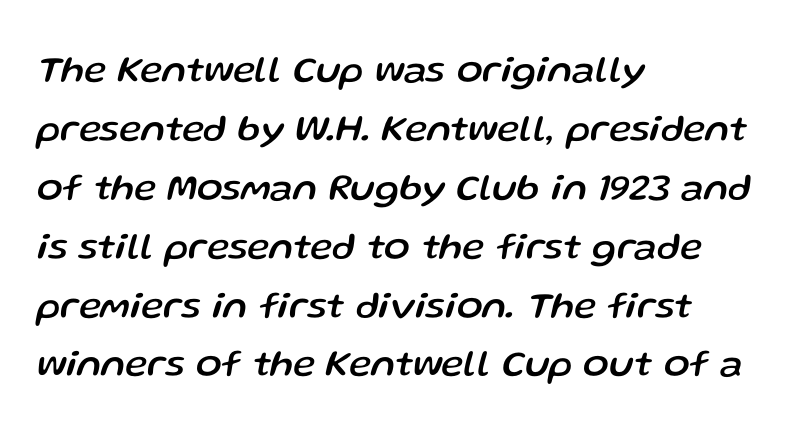
The image shows 38 px text type, italic (leaning right); set left-aligned, normal line spacing (1.55x), normal letter spacing, not underlined; low stroke contrast and a medium x-height.
